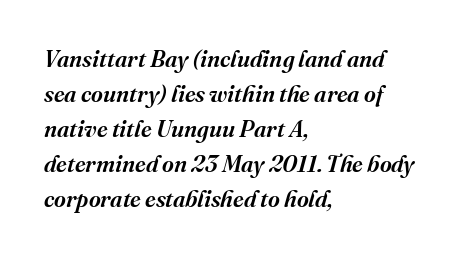
Leading: standard. Look at the tracking — it's just the regular setting, nothing added. Emphasis-style slanted type is in use. The zone under the glyphs is completely vacant. The rag falls on the right side of this text block.
